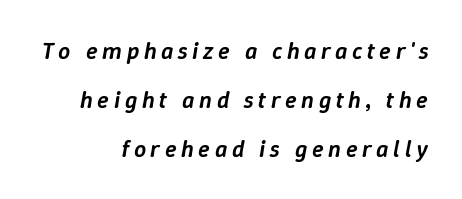
The image shows 24 px text type, italic (leaning right); set right-aligned, loose line spacing (2.04x), not underlined.
